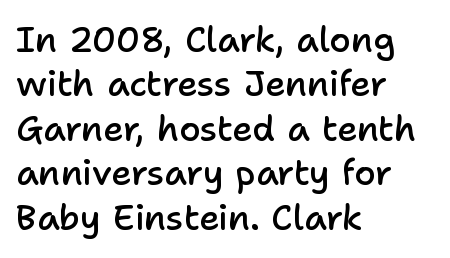
{"serif": "no", "italic": "no", "bold": "semi", "weight": "semibold", "width": "normal", "stroke_contrast": "low", "x_height": "medium", "monospaced": "no", "underline": "no", "align": "left", "line_spacing": "normal", "line_spacing_ratio": 1.27, "letter_spacing": "normal", "letter_spacing_em": 0.0, "glyph_px": 35}
